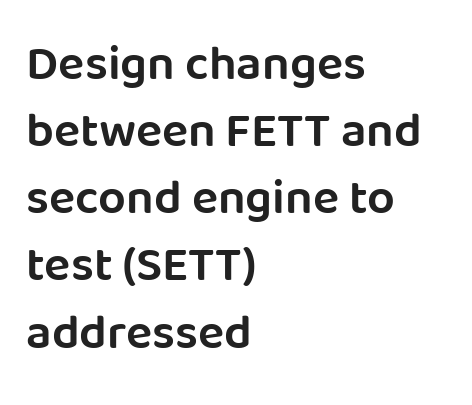
Ascenders rise straight up at ninety degrees. A fair bit of extra ink — the face is semibold, not bold. Plain, unruled lines of type. Standard letterfit; no display-style spreading of the glyphs. A typesetter would call this leading conventional body-copy spacing. You could not count columns in this text — the font is proportionally spaced.
